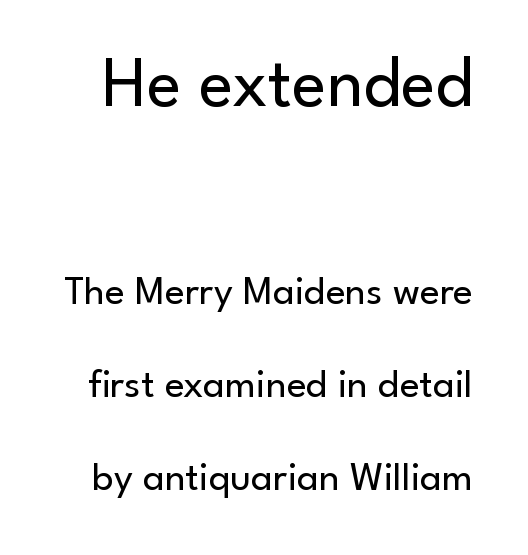
{"serif": "no", "italic": "no", "bold": "no", "weight": "regular", "width": "normal", "stroke_contrast": "low", "x_height": "small", "monospaced": "no", "underline": "no", "line_spacing": "loose", "line_spacing_ratio": 2.26, "letter_spacing": "normal", "letter_spacing_em": 0.0, "larger_block": "first", "size_ratio": 1.76, "glyph_px": 72}
